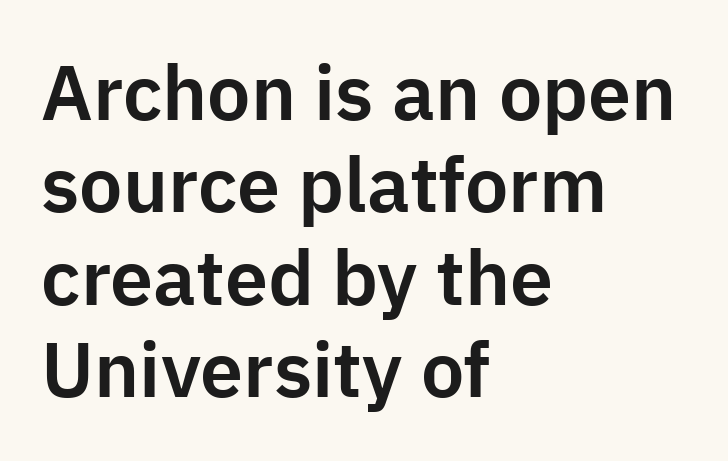
{"serif": "no", "italic": "no", "width": "normal", "stroke_contrast": "low", "x_height": "medium", "monospaced": "no", "underline": "no", "align": "left", "line_spacing_ratio": 1.2, "letter_spacing": "normal", "letter_spacing_em": 0.0, "glyph_px": 77}
